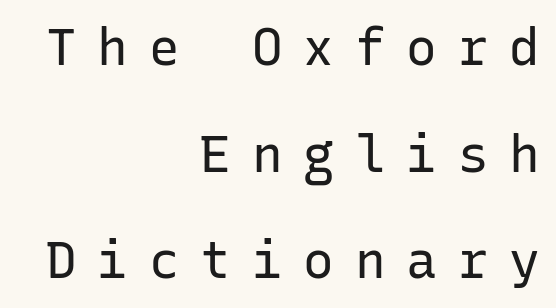
{"serif": "no", "italic": "no", "bold": "no", "weight": "regular", "width": "normal", "stroke_contrast": "low", "x_height": "medium", "monospaced": "yes", "underline": "no", "align": "right", "line_spacing": "loose", "line_spacing_ratio": 2.09, "letter_spacing": "wide", "letter_spacing_em": 0.41, "glyph_px": 51}
